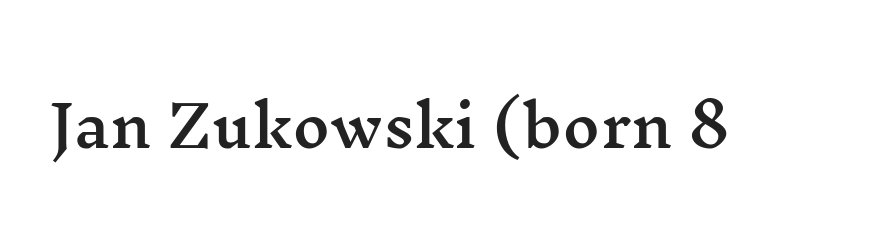
The horizontal fit of the characters is conventional and even. The passage shown is not underscored anywhere. The characters display serif detailing at their extremities. Character widths vary here, with narrow letters taking less room than wide ones. This sample uses an upright cut, with every glyph sitting square on the baseline.
